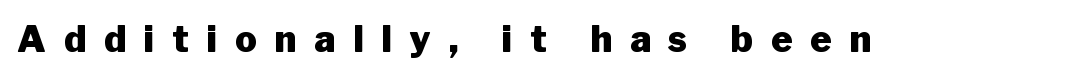
The image shows 36 px heavy sans-serif type, upright; set unusually wide letter spacing (+0.5 em), not underlined; low stroke contrast and a medium x-height.
